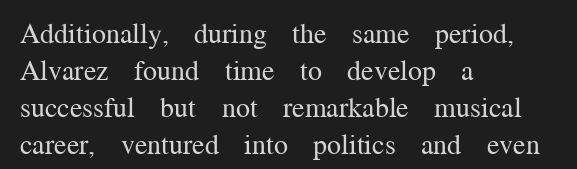
The image shows 28 px regular-weight serif type, upright; set left-aligned, normal line spacing (1.32x), normal letter spacing, not underlined; medium stroke contrast and a medium x-height.
